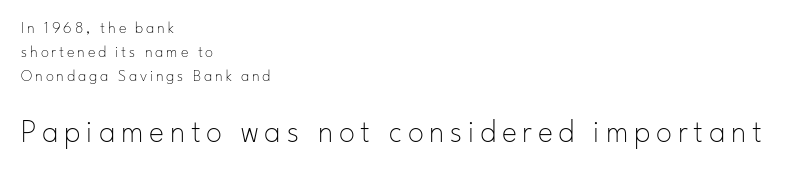
Q: Is the text bold? A: No.
Q: Is the text italic (slanted)? A: No, it is upright.
Q: Is the typeface a serif or a sans-serif typeface? A: Sans-serif.
Q: Is the text underlined? A: No.
Q: How is the paragraph aligned? A: Left-aligned.
Q: Is the spacing between lines tight, normal or loose? A: Normal.
Q: Which block of text is set in a larger size, the first (top) or the second (bottom)? A: The second (bottom) one.
Q: Width (condensed, normal, or wide)? A: Normal.
Q: Stroke contrast? A: Low.
Q: x-height? A: Small.
Q: Monospaced? A: No.
